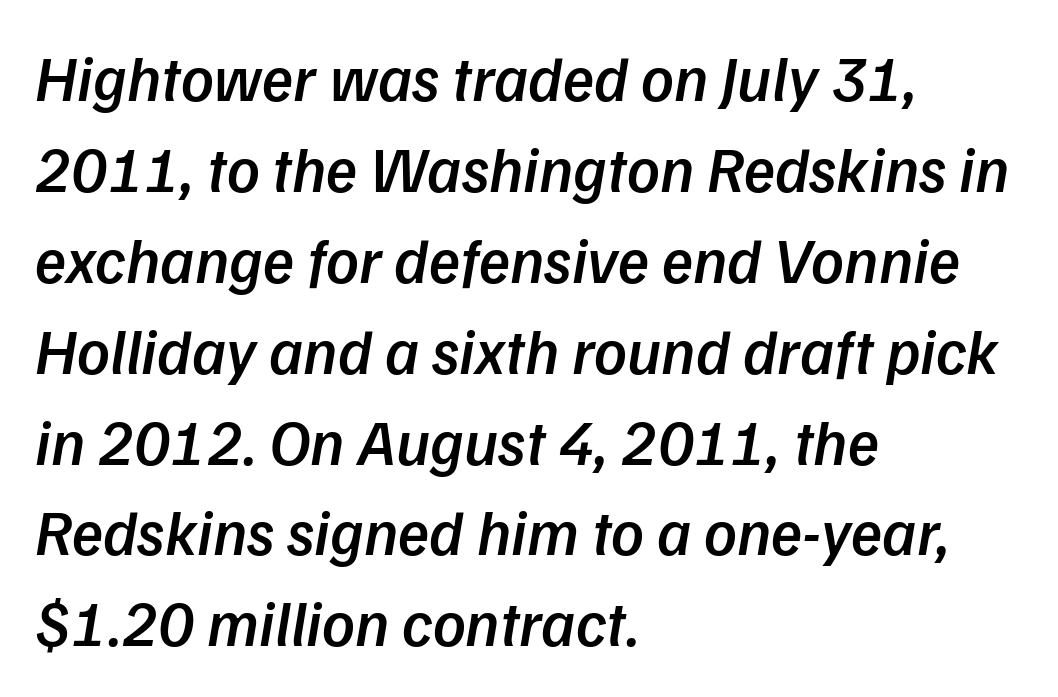
Vertical spacing — default. Each glyph is drawn with semibold strokes, heavier than normal yet not fully bold. Varying glyph widths throughout — classic text-font behaviour. Tall strokes in this sample are angled rather than plumb. Visually the block forms a straight wall on the left and a jagged coastline on the right. Inter-character spacing is left at the font's built-in metrics.
